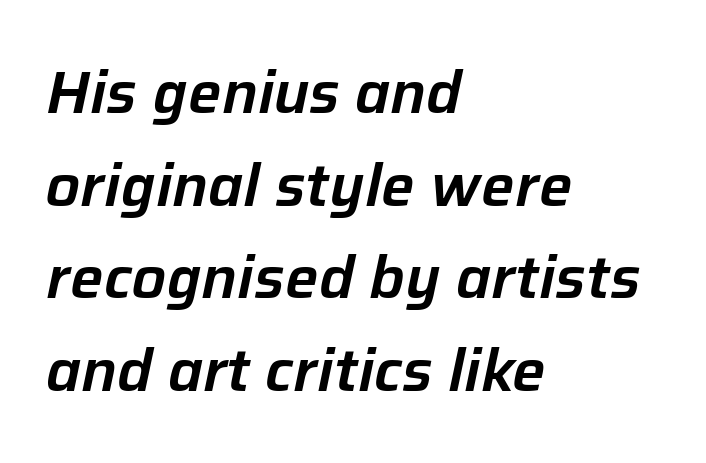
The image shows 59 px text type, italic (leaning right); set left-aligned, normal line spacing (1.57x), normal letter spacing, not underlined; low stroke contrast and a medium x-height.
